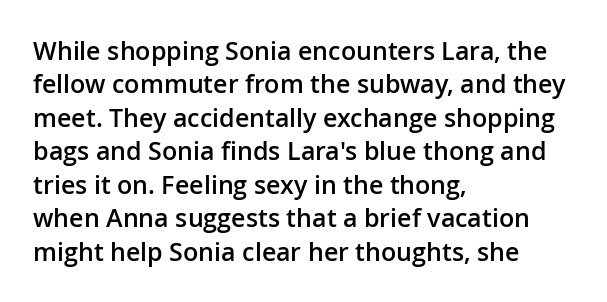
The image shows 25 px text type, upright; set left-aligned, normal line spacing (1.34x), normal letter spacing, not underlined.
